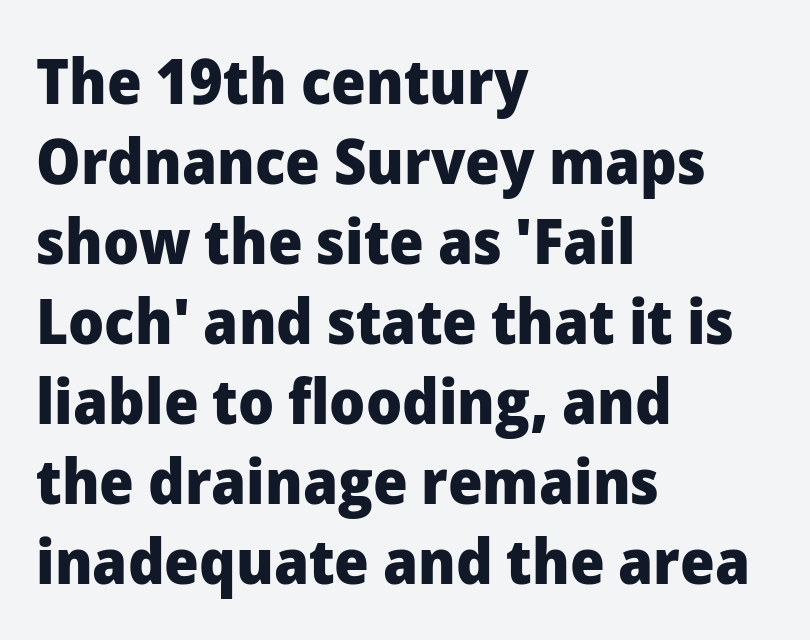
These lines carry a lot of weight — the face is fully bold. The font's upright variant was chosen for this text. Check the space under the baseline: it is left empty. Line spacing here is normal. Does the copy run flush right? No — it runs flush left.
